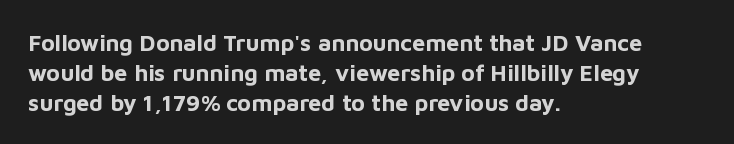
{"italic": "no", "bold": "yes", "underline": "no", "align": "left", "line_spacing": "normal", "line_spacing_ratio": 1.3, "letter_spacing": "normal", "letter_spacing_em": 0.0, "glyph_px": 23}
